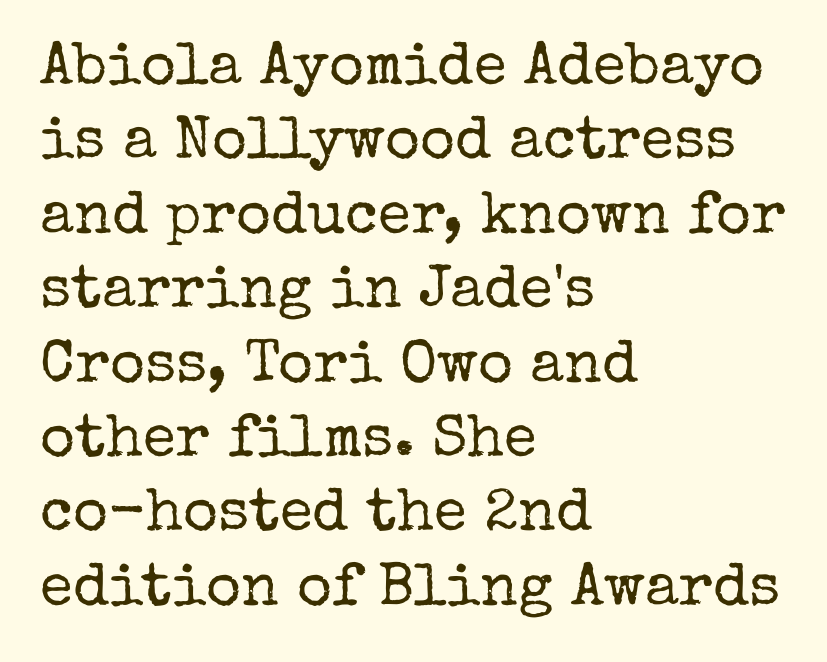
{"serif": "yes", "italic": "no", "bold": "no", "weight": "regular", "width": "normal", "stroke_contrast": "low", "x_height": "medium", "monospaced": "no", "underline": "no", "align": "left", "line_spacing_ratio": 1.24, "letter_spacing": "normal", "letter_spacing_em": 0.0, "glyph_px": 60}
